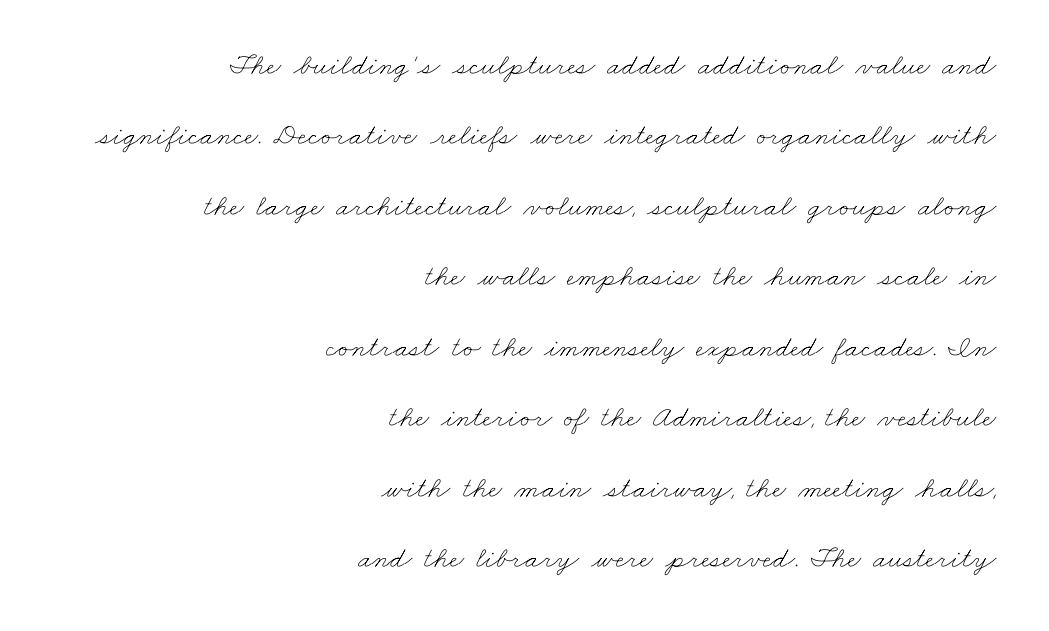
The image shows 30 px thin, wide type; set right-aligned, loose line spacing (2.35x), normal letter spacing, not underlined; low stroke contrast and a small x-height.
